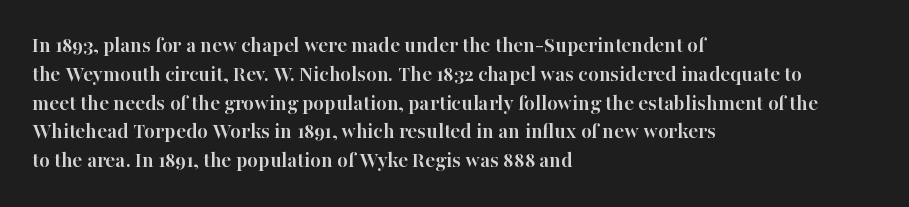
The image shows 22 px bold type, upright; set left-aligned, normal line spacing (1.31x), normal letter spacing, not underlined.
